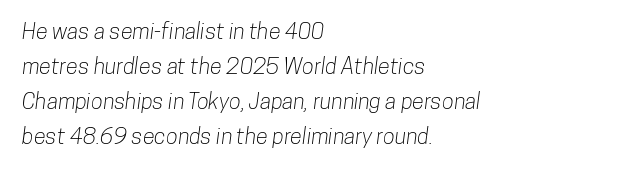
Layout note: lines flush left. Descenders are the only things crossing below the line. The vertical gap from one line to the next is medium. Caption: standard tracking, unaltered.
